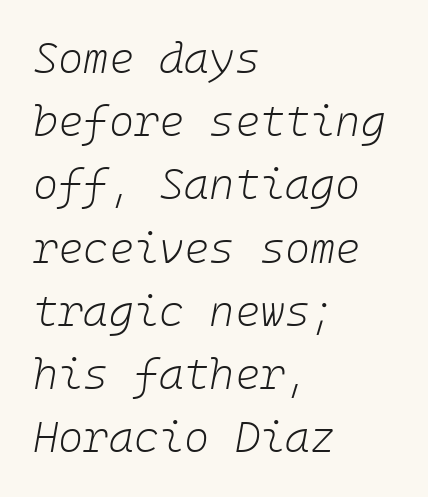
Q: Is the text bold? A: No.
Q: Is the text italic (slanted)? A: Yes, it leans right by about 10 degrees.
Q: Is the text underlined? A: No.
Q: How is the paragraph aligned? A: Left-aligned.
Q: Is the spacing between letters normal or unusually wide? A: Normal.
Q: Is the spacing between lines tight, normal or loose? A: Normal.
Q: Width (condensed, normal, or wide)? A: Normal.
Q: Stroke contrast? A: Low.
Q: x-height? A: Medium.
